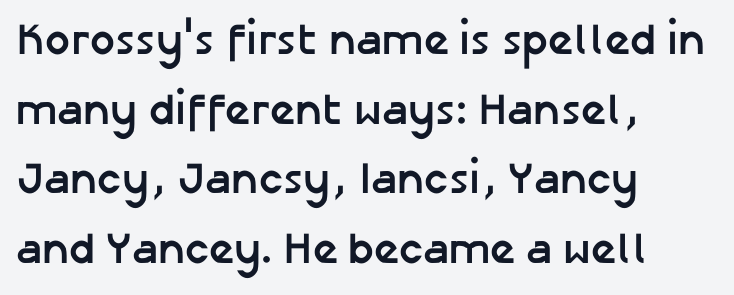
{"serif": "no", "italic": "no", "bold": "yes", "weight": "semibold", "width": "normal", "stroke_contrast": "low", "x_height": "medium", "monospaced": "no", "underline": "no", "align": "left", "line_spacing": "normal", "line_spacing_ratio": 1.58, "letter_spacing": "normal", "letter_spacing_em": 0.0, "glyph_px": 44}
